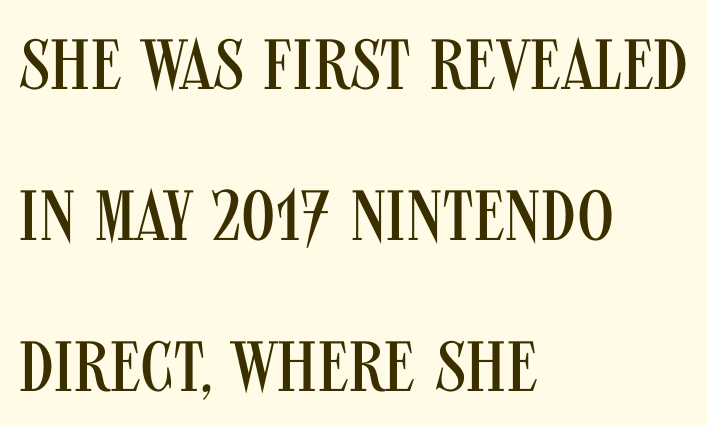
The image shows 71 px regular-weight, condensed sans-serif type, upright; set left-aligned, loose line spacing (2.13x), normal letter spacing, not underlined; medium stroke contrast and a large x-height.
